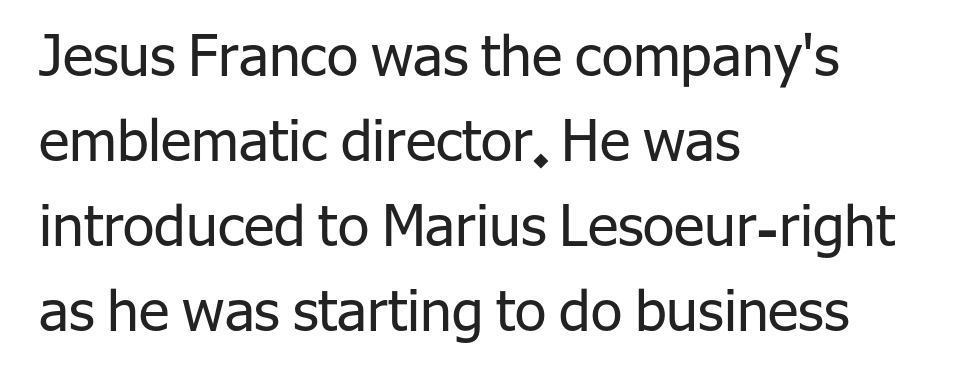
Are there feet on the stems? There aren't — it's a sans. This reads as an unemphasized weight, regular at the heaviest. Descenders hang freely into open space. The face used here is rendered with its standard letterfit. Leading: standard.
